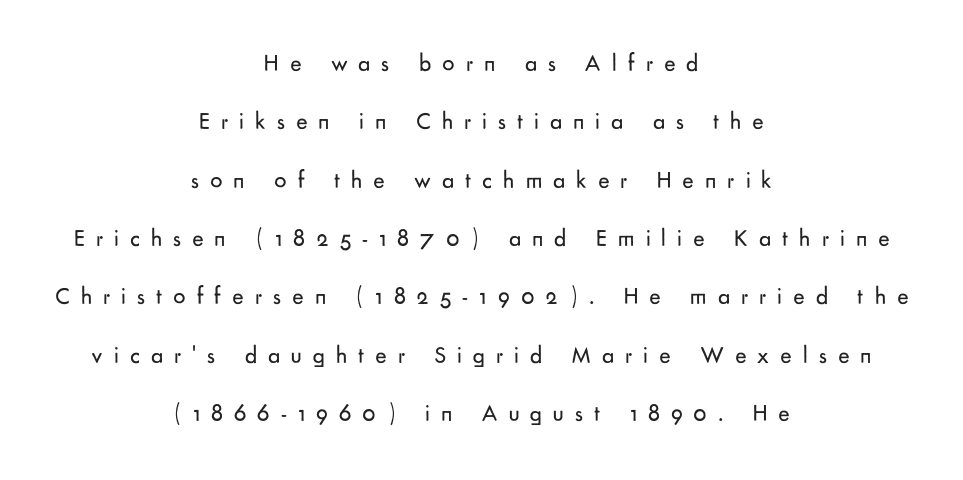
The image shows 24 px text type, upright; set centered, loose line spacing (2.43x), unusually wide letter spacing (+0.46 em), not underlined.
